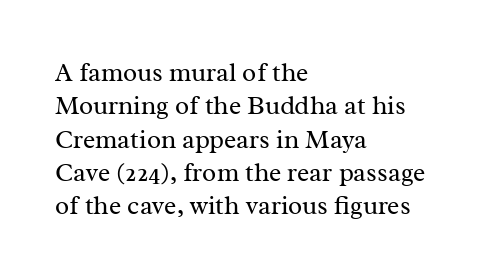
Q: Is the text bold? A: No.
Q: Is the text italic (slanted)? A: No, it is upright.
Q: Is the text underlined? A: No.
Q: How is the paragraph aligned? A: Left-aligned.
Q: Is the spacing between letters normal or unusually wide? A: Normal.
Q: Is the spacing between lines tight, normal or loose? A: Normal.
